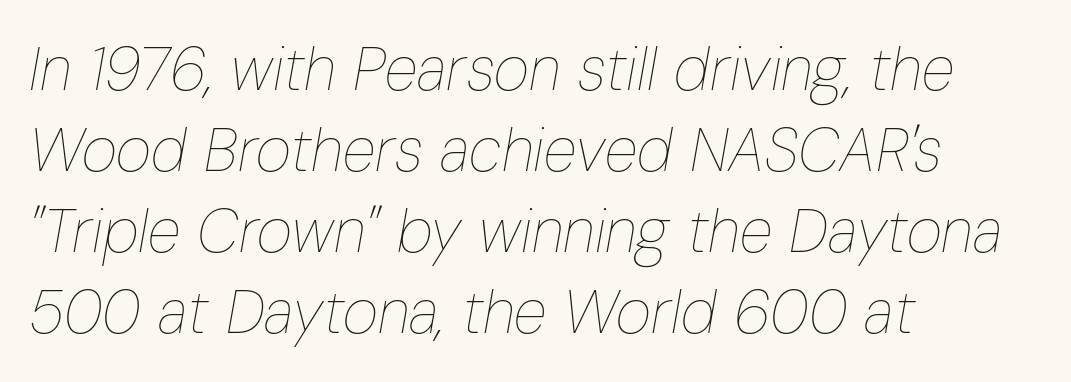
Q: Is the text bold? A: No.
Q: Is the text italic (slanted)? A: Yes, it leans right by about 10 degrees.
Q: Is the text underlined? A: No.
Q: How is the paragraph aligned? A: Left-aligned.
Q: Is the spacing between letters normal or unusually wide? A: Normal.
Q: Is the spacing between lines tight, normal or loose? A: Normal.
Q: Width (condensed, normal, or wide)? A: Condensed.
Q: Stroke contrast? A: Low.
Q: x-height? A: Medium.
Q: Monospaced? A: No.
